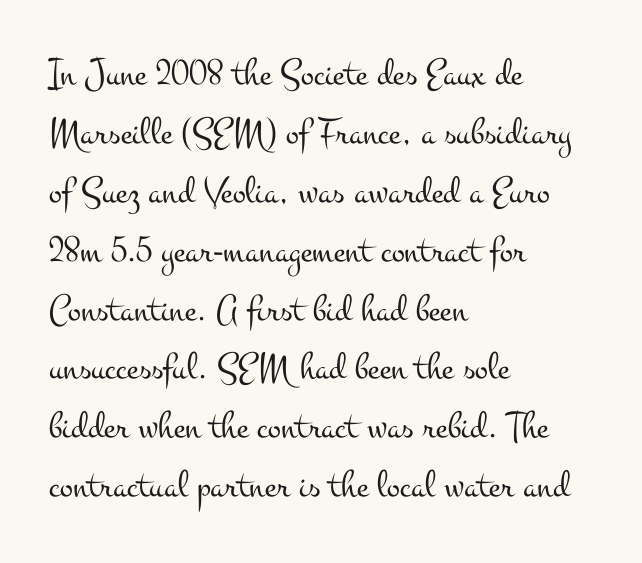
Q: Is the text bold? A: No.
Q: Is the text italic (slanted)? A: Yes.
Q: Is the typeface a serif or a sans-serif typeface? A: Serif.
Q: Is the text underlined? A: No.
Q: How is the paragraph aligned? A: Left-aligned.
Q: Is the spacing between letters normal or unusually wide? A: Normal.
Q: Is the spacing between lines tight, normal or loose? A: Normal.
Q: Width (condensed, normal, or wide)? A: Wide.
Q: Stroke contrast? A: Medium.
Q: x-height? A: Small.
Q: Monospaced? A: No.
